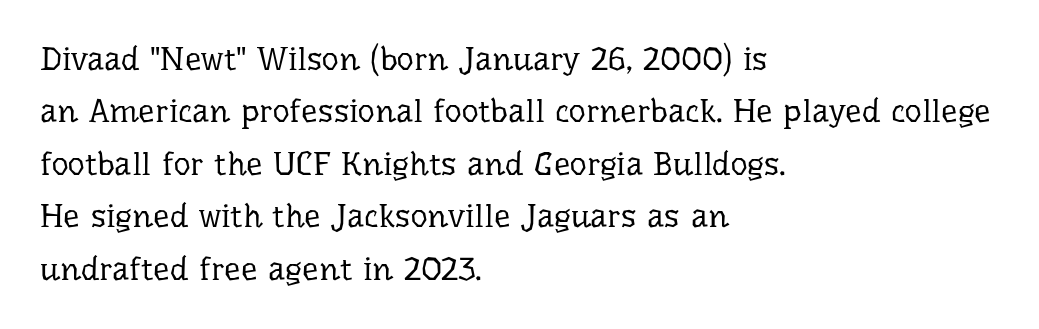
The image shows 33 px regular-weight serif type, upright; set left-aligned, normal line spacing (1.59x), normal letter spacing, not underlined; low stroke contrast and a medium x-height.
